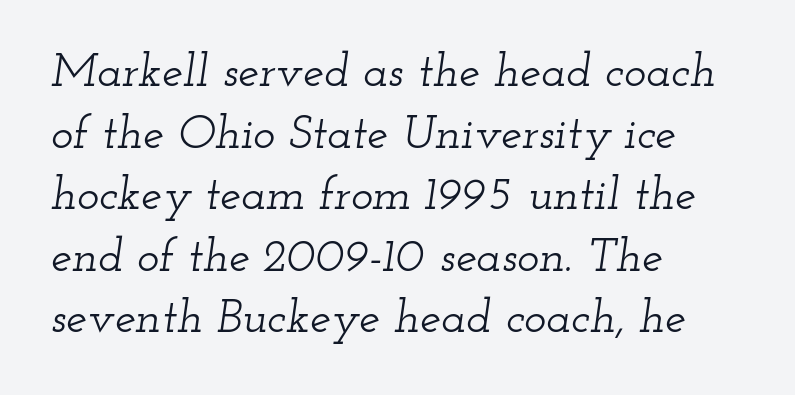
The image shows 47 px wide serif type, italic (leaning right); set left-aligned, normal line spacing (1.31x), normal letter spacing, not underlined; low stroke contrast and a small x-height.
